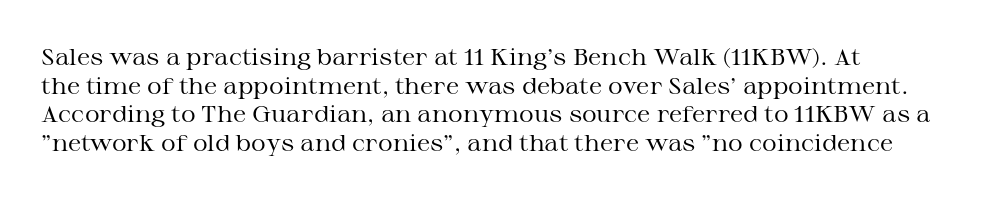
Q: Is the text bold? A: No.
Q: Is the text italic (slanted)? A: No, it is upright.
Q: Is the text underlined? A: No.
Q: How is the paragraph aligned? A: Left-aligned.
Q: Is the spacing between letters normal or unusually wide? A: Normal.
